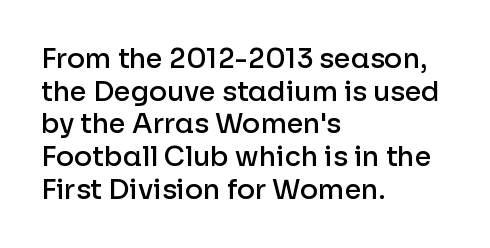
The rendering uses a semibold face; strokes are thickened but not to full bold. Inter-character spacing is left at the font's built-in metrics. Quick note: not italic, upright. Which margin do the lines hug? The left one — the right edge is uneven.
